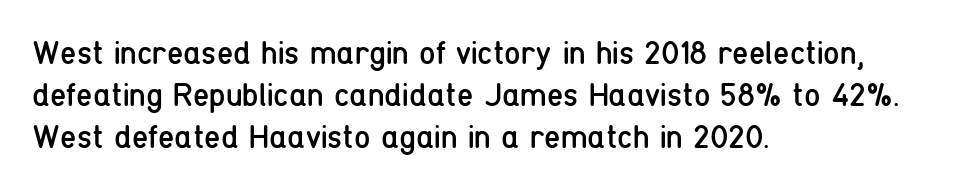
The image shows 33 px regular-weight, condensed sans-serif type, upright; set left-aligned, normal line spacing (1.27x), normal letter spacing, not underlined; low stroke contrast and a medium x-height.
